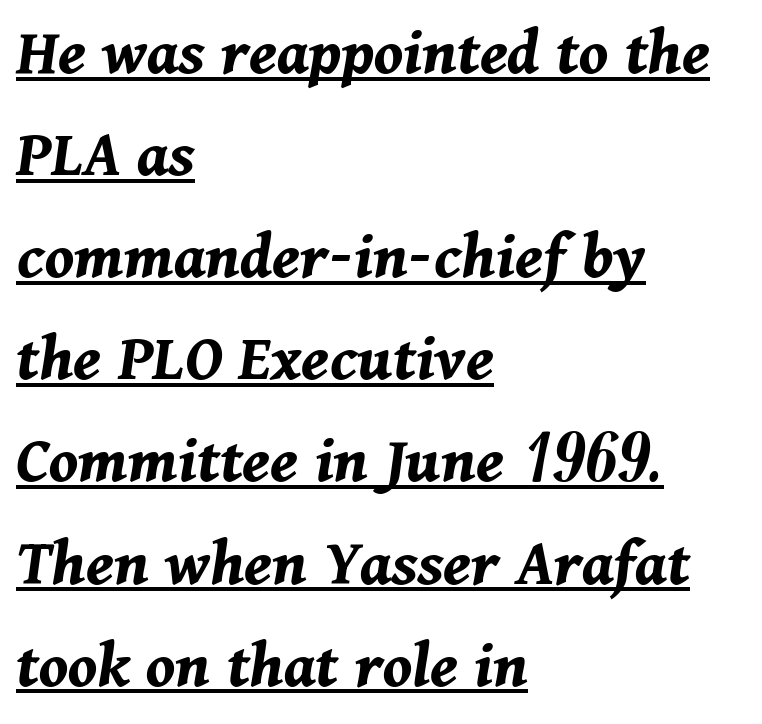
Q: Is the text bold? A: Yes.
Q: Is the text italic (slanted)? A: Yes, it leans right by about 11 degrees.
Q: Is the text underlined? A: Yes.
Q: How is the paragraph aligned? A: Left-aligned.
Q: Is the spacing between letters normal or unusually wide? A: Normal.
Q: Is the spacing between lines tight, normal or loose? A: Normal.
Q: Width (condensed, normal, or wide)? A: Normal.
Q: Stroke contrast? A: Medium.
Q: x-height? A: Medium.
Q: Monospaced? A: No.
